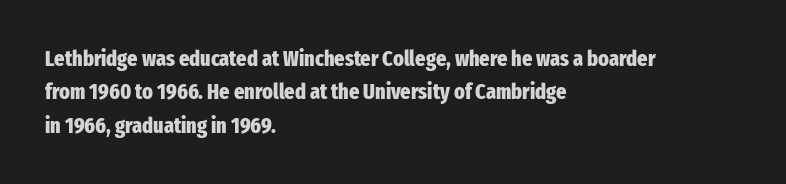
The image shows 22 px bold type, upright; set left-aligned, normal line spacing (1.52x), normal letter spacing, not underlined.
